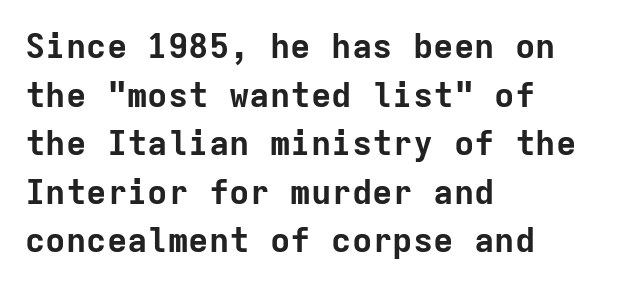
Normally led — the rows are evenly, conventionally spaced. No feet cap the strokes, marking this as sans-serif type. The ragged edge is on the right, which tells us the setting is flush left. Plenty of ink on the page — the face is bold. The tracking reads as untouched default to a designer's eye. In terms of posture, this sample is upright.
